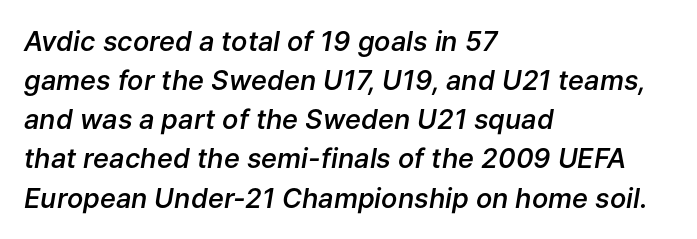
The rendering applies a slant to the glyphs. The gaps between neighbouring characters are ordinary and unremarkable. Unmarked baselines from the first word to the last. Regular leading.
